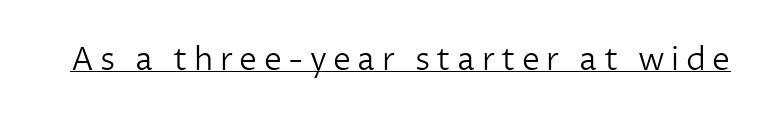
The image shows 32 px light sans-serif type, upright; set unusually wide letter spacing (+0.2 em), underlined; low stroke contrast and a medium x-height.
